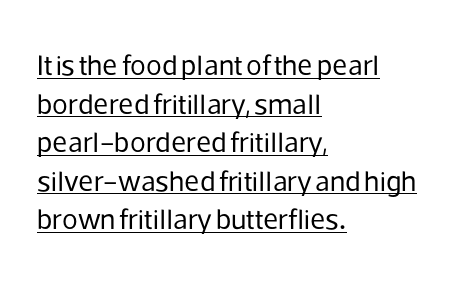
Q: Is the text bold? A: No.
Q: Is the text italic (slanted)? A: No, it is upright.
Q: Is the typeface a serif or a sans-serif typeface? A: Sans-serif.
Q: Is the text underlined? A: Yes.
Q: How is the paragraph aligned? A: Left-aligned.
Q: Is the spacing between letters normal or unusually wide? A: Normal.
Q: Is the spacing between lines tight, normal or loose? A: Normal.
Q: Width (condensed, normal, or wide)? A: Normal.
Q: Stroke contrast? A: Low.
Q: x-height? A: Medium.
Q: Monospaced? A: No.
